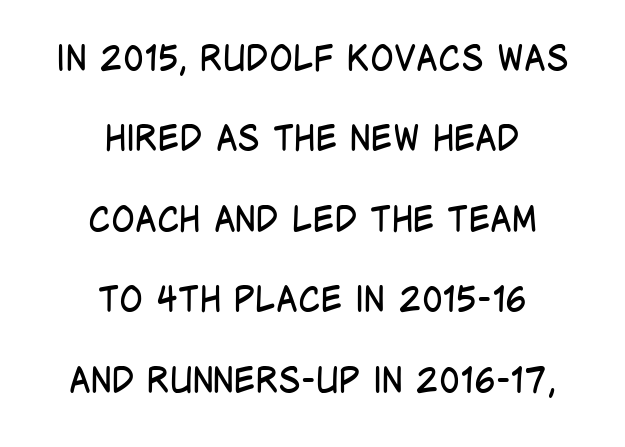
The image shows 35 px regular-weight, condensed sans-serif type, upright; set centered, loose line spacing (2.3x), normal letter spacing, not underlined; low stroke contrast and a large x-height.
